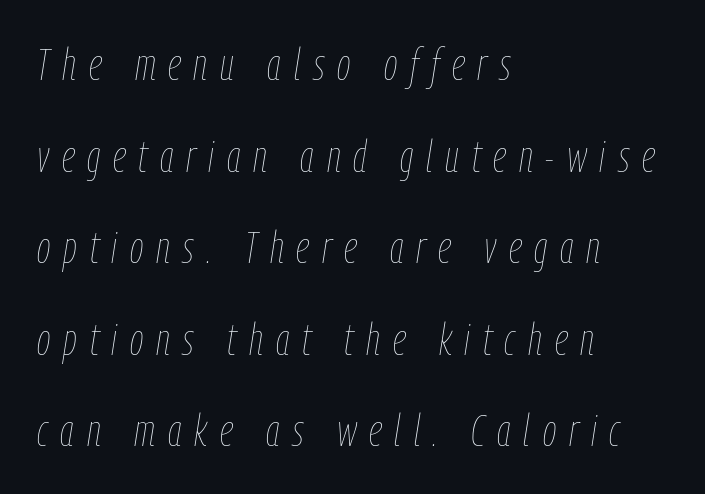
The image shows 44 px thin, condensed type, italic (leaning right); set left-aligned, loose line spacing (2.08x), unusually wide letter spacing (+0.29 em), not underlined; low stroke contrast and a medium x-height.
